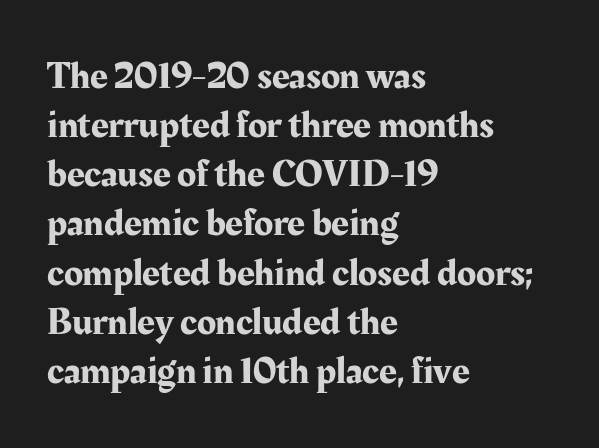
{"serif": "yes", "italic": "no", "width": "normal", "stroke_contrast": "medium", "x_height": "medium", "monospaced": "no", "underline": "no", "align": "left", "line_spacing": "normal", "line_spacing_ratio": 1.26, "letter_spacing": "normal", "letter_spacing_em": 0.0, "glyph_px": 39}
